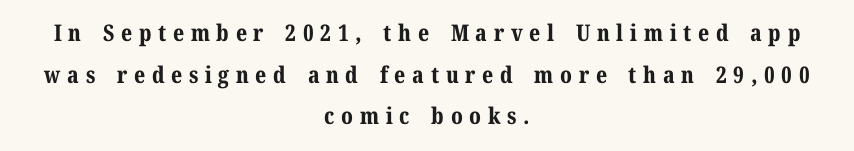
Q: Is the text bold? A: Yes.
Q: Is the text italic (slanted)? A: No, it is upright.
Q: Is the text underlined? A: No.
Q: How is the paragraph aligned? A: Centered.
Q: Is the spacing between letters normal or unusually wide? A: Unusually wide.
